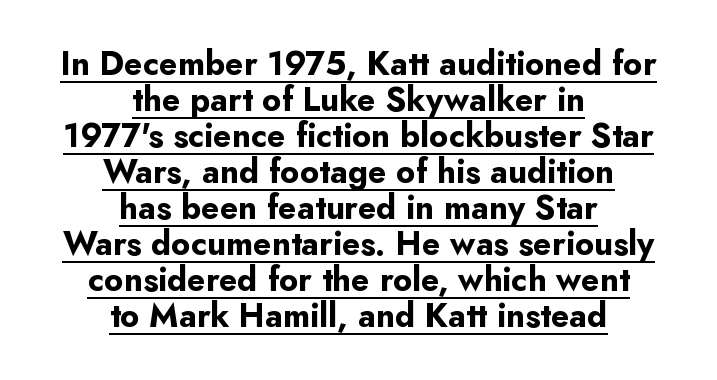
{"serif": "no", "italic": "no", "bold": "yes", "weight": "bold", "width": "normal", "stroke_contrast": "low", "x_height": "small", "monospaced": "no", "underline": "yes", "align": "center", "line_spacing": "tight", "line_spacing_ratio": 1.09, "letter_spacing": "normal", "letter_spacing_em": 0.0, "glyph_px": 33}
